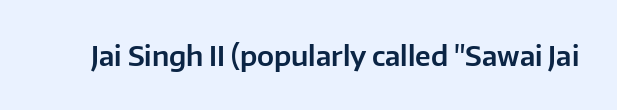
This rendering leaves character spacing at its baseline value. Has an underline been added? It has not. No italicization has been applied; the sample stays upright.
